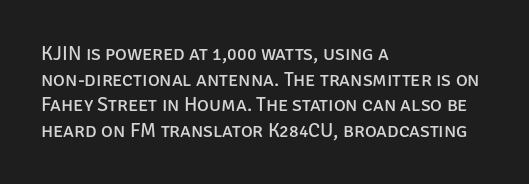
The image shows 20 px text type, upright; set left-aligned, normal line spacing (1.28x), normal letter spacing, not underlined.
